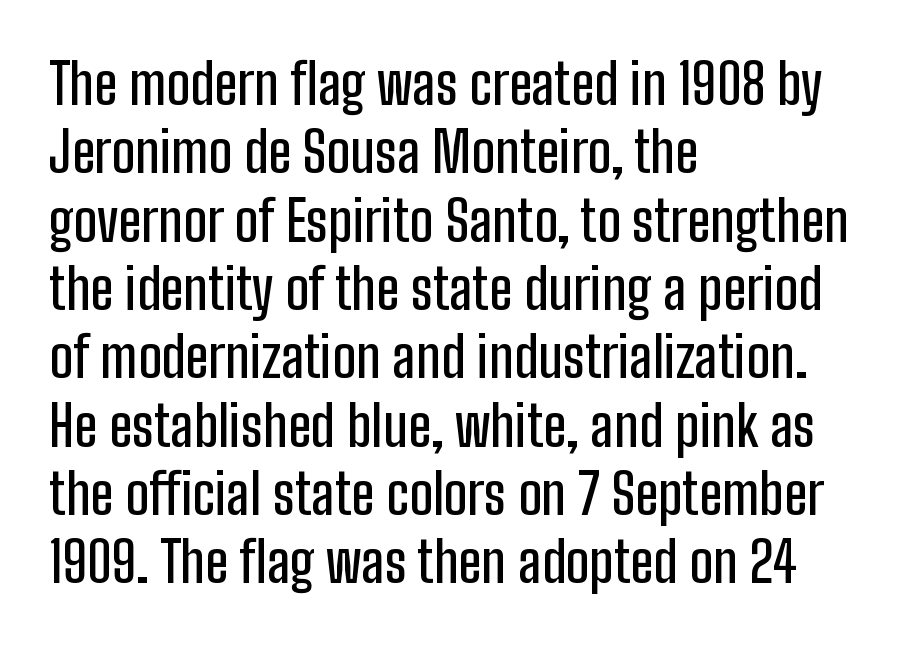
The image shows 56 px condensed sans-serif type, upright; set left-aligned, line spacing 1.22x, normal letter spacing, not underlined; low stroke contrast and a medium x-height.
